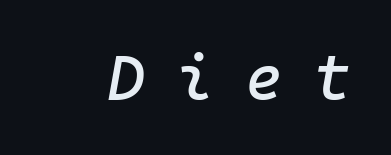
{"italic": "yes", "lean": "right", "slant_degrees": 10, "width": "normal", "stroke_contrast": "low", "x_height": "medium", "monospaced": "yes", "underline": "no", "letter_spacing": "wide", "letter_spacing_em": 0.49, "glyph_px": 64}
